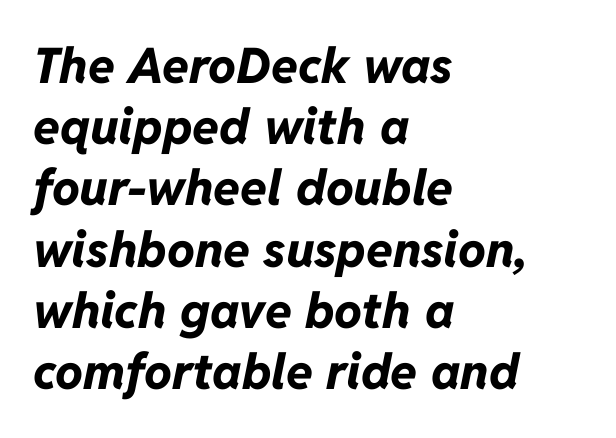
These words are printed bold, with thick strokes throughout. Standard letterfit; no display-style spreading of the glyphs. Tall strokes in this sample are angled rather than plumb. Vertically, the passage feels balanced, rows spaced as you'd expect. Caption: multi-line text, flush left, ragged right. The area under the type is left untouched.
